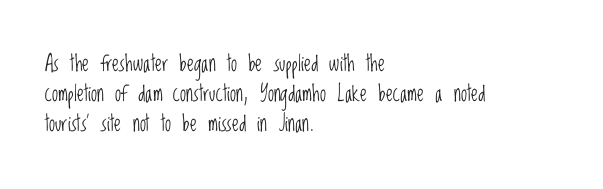
The image shows 22 px text type, upright; set left-aligned, normal line spacing (1.36x), normal letter spacing, not underlined.
